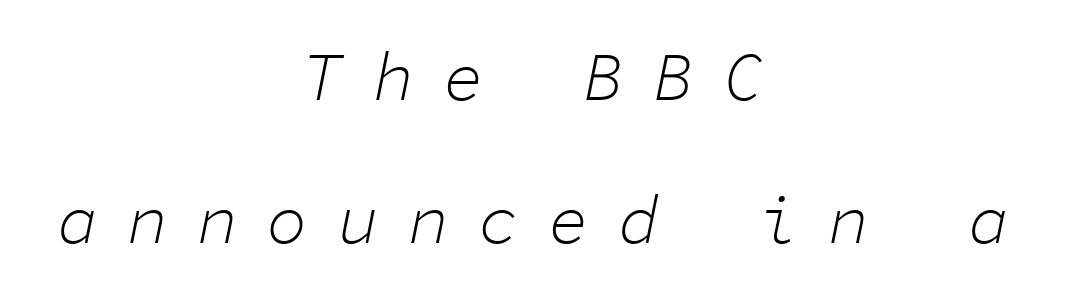
{"italic": "yes", "lean": "right", "slant_degrees": 11, "bold": "no", "weight": "light", "width": "normal", "stroke_contrast": "low", "x_height": "medium", "monospaced": "yes", "underline": "no", "align": "center", "line_spacing": "loose", "line_spacing_ratio": 2.11, "letter_spacing": "wide", "letter_spacing_em": 0.43, "glyph_px": 68}
